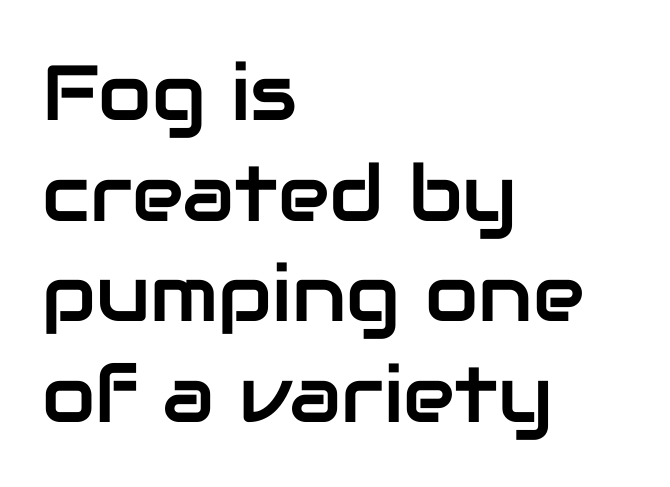
The rendering uses natural spacing where letterforms have individual widths. This sample is left-justified, so line endings fall wherever the words run out. The lines sit at an ordinary, default distance from one another. Default kerning and tracking; the words read as compact shapes. The font's upright variant was chosen for this text.
